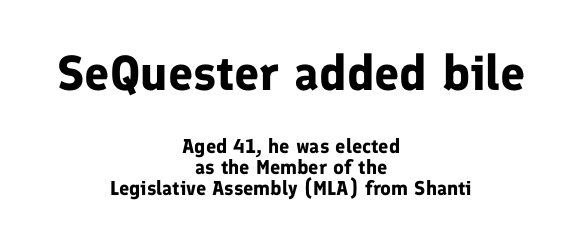
The image shows 49 px bold sans-serif type, upright; set centered, tight line spacing (1.05x), normal letter spacing, not underlined; the first (top) block is 2.45x larger; low stroke contrast and a medium x-height.
